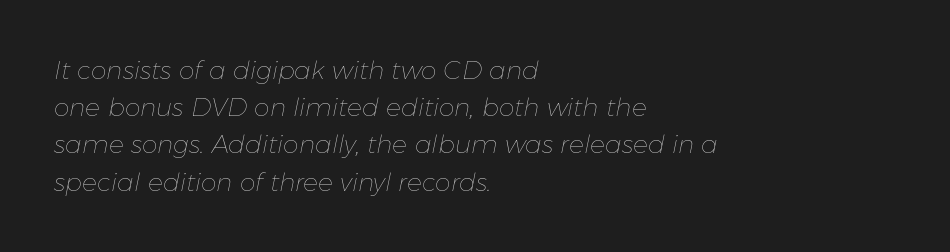
The image shows 25 px text type, italic (leaning right); set left-aligned, normal line spacing (1.49x), normal letter spacing, not underlined.
